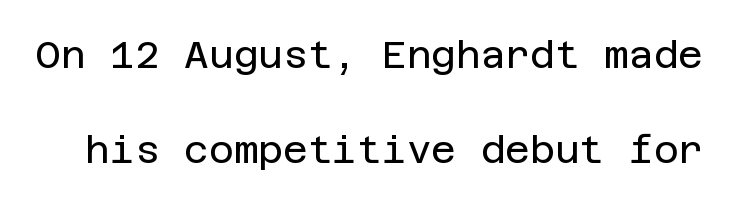
The image shows 38 px regular-weight sans-serif type, upright; set loose line spacing (2.49x), normal letter spacing, not underlined; low stroke contrast and a large x-height.
